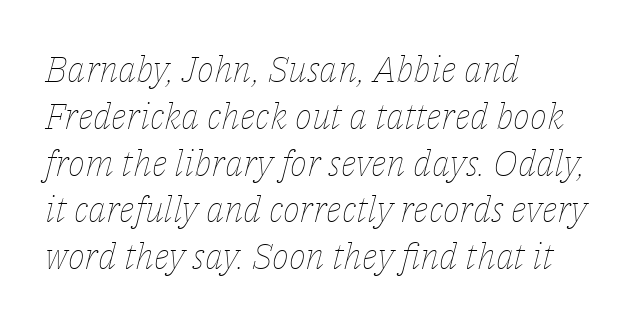
Leading matches the norm, producing a regular column. Think standard paragraph weight, or any step lighter than that. These lines keep a tight, regular rhythm from letter to letter. Spacing verdict: proportional, widths tailored to each character.
